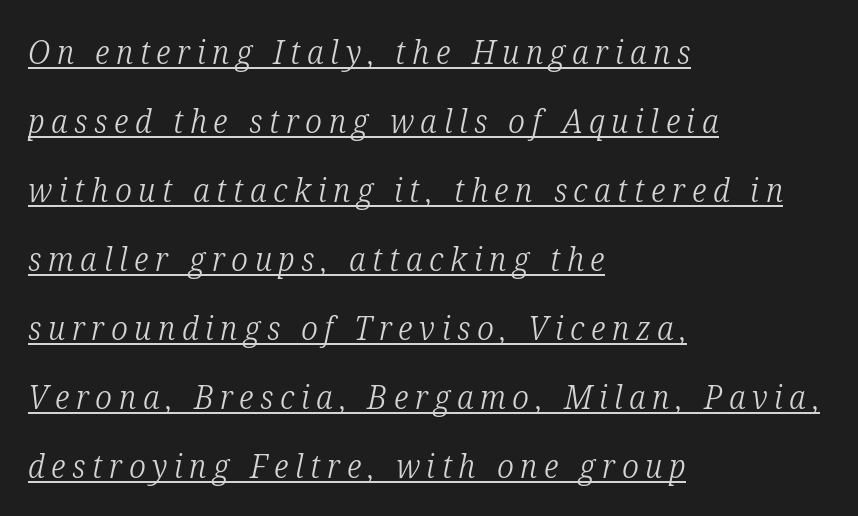
{"serif": "yes", "italic": "yes", "lean": "right", "slant_degrees": 12, "bold": "no", "weight": "light", "width": "condensed", "stroke_contrast": "low", "x_height": "medium", "monospaced": "no", "underline": "yes", "align": "left", "line_spacing": "loose", "line_spacing_ratio": 2.09, "letter_spacing": "wide", "letter_spacing_em": 0.2, "glyph_px": 33}
